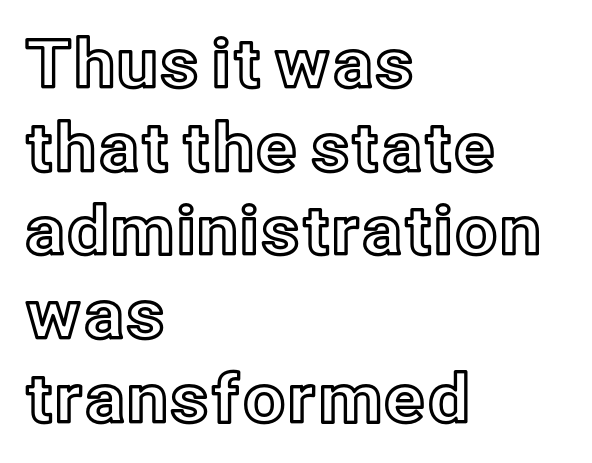
The image shows 67 px text type, upright; set left-aligned, normal line spacing (1.25x), normal letter spacing, not underlined; a medium x-height.
